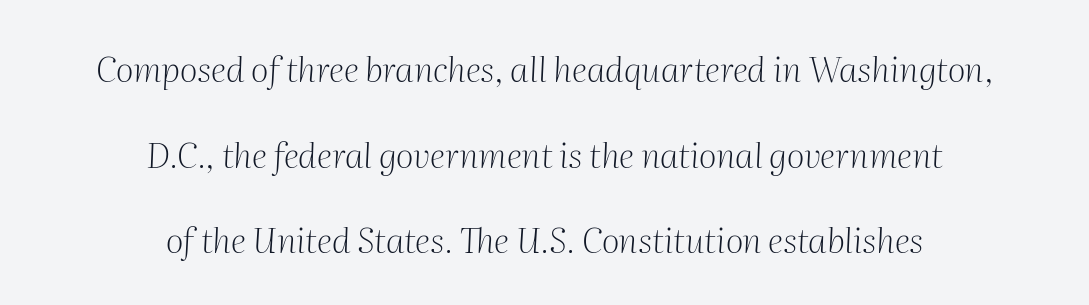
Q: Is the text bold? A: No.
Q: Is the text italic (slanted)? A: Yes, it leans right by about 2 degrees.
Q: Is the typeface a serif or a sans-serif typeface? A: Serif.
Q: Is the text underlined? A: No.
Q: How is the paragraph aligned? A: Centered.
Q: Is the spacing between letters normal or unusually wide? A: Normal.
Q: Is the spacing between lines tight, normal or loose? A: Loose.
Q: Width (condensed, normal, or wide)? A: Normal.
Q: Stroke contrast? A: Medium.
Q: x-height? A: Medium.
Q: Monospaced? A: No.
